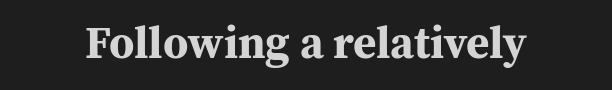
The image shows 45 px bold serif type, upright; set normal letter spacing, not underlined; medium stroke contrast and a medium x-height.
